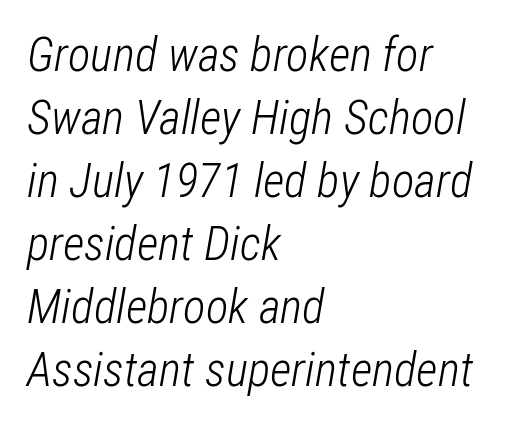
{"italic": "yes", "lean": "right", "slant_degrees": 12, "bold": "no", "weight": "light", "width": "condensed", "stroke_contrast": "low", "x_height": "medium", "monospaced": "no", "underline": "no", "align": "left", "line_spacing": "normal", "line_spacing_ratio": 1.34, "letter_spacing": "normal", "letter_spacing_em": 0.0, "glyph_px": 47}
